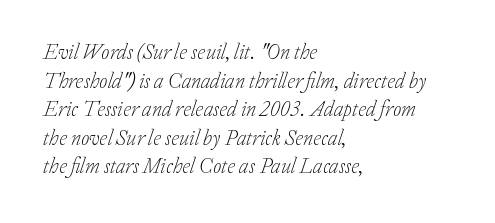
{"italic": "yes", "lean": "right", "slant_degrees": 20, "bold": "no", "underline": "no", "align": "left", "line_spacing": "normal", "line_spacing_ratio": 1.36, "letter_spacing": "normal", "letter_spacing_em": 0.0, "glyph_px": 21}
